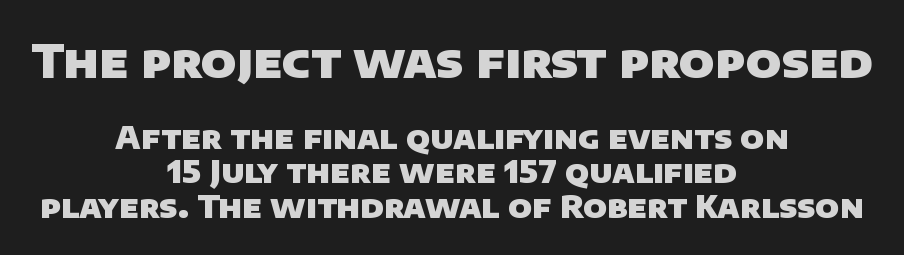
{"serif": "no", "bold": "yes", "weight": "heavy", "width": "normal", "stroke_contrast": "low", "x_height": "large", "monospaced": "no", "underline": "no", "align": "center", "line_spacing": "tight", "line_spacing_ratio": 1.1, "letter_spacing": "normal", "letter_spacing_em": 0.0, "larger_block": "first", "size_ratio": 1.48, "glyph_px": 46}
